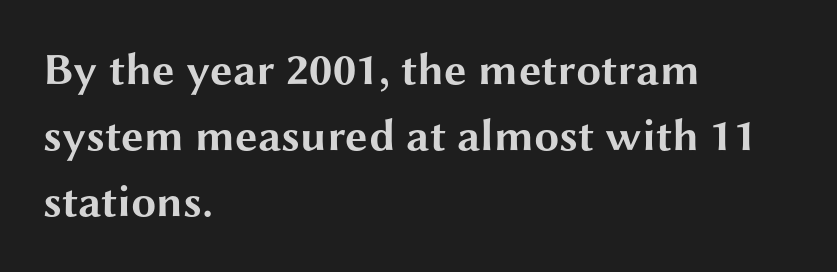
Q: Is the text bold? A: Yes.
Q: Is the text italic (slanted)? A: No, it is upright.
Q: Is the typeface a serif or a sans-serif typeface? A: Sans-serif.
Q: Is the text underlined? A: No.
Q: How is the paragraph aligned? A: Left-aligned.
Q: Is the spacing between letters normal or unusually wide? A: Normal.
Q: Is the spacing between lines tight, normal or loose? A: Normal.
Q: Width (condensed, normal, or wide)? A: Wide.
Q: Stroke contrast? A: Medium.
Q: x-height? A: Medium.
Q: Monospaced? A: No.
